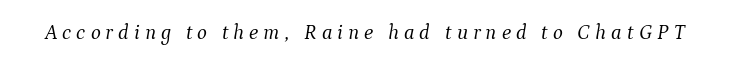
Q: Is the text bold? A: No.
Q: Is the text italic (slanted)? A: Yes, it leans right by about 9 degrees.
Q: Is the text underlined? A: No.
Q: Is the spacing between letters normal or unusually wide? A: Unusually wide.
